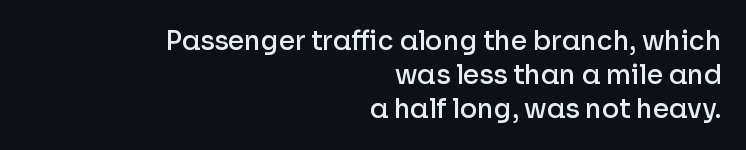
{"italic": "no", "bold": "semi", "underline": "no", "align": "right", "line_spacing": "normal", "line_spacing_ratio": 1.3, "letter_spacing": "normal", "letter_spacing_em": 0.0, "glyph_px": 26}
